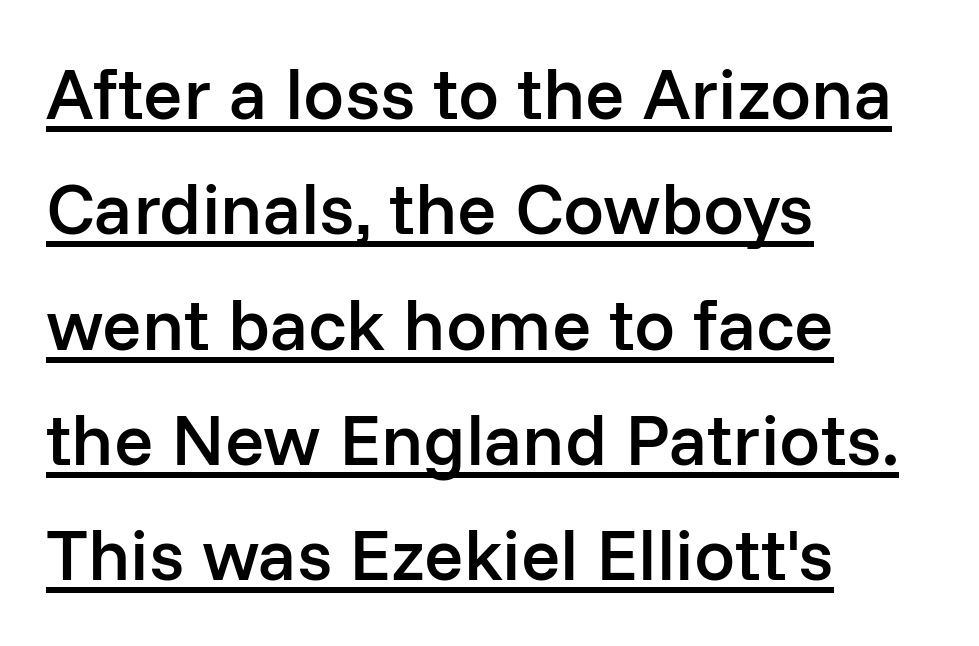
{"serif": "no", "italic": "no", "bold": "semi", "weight": "semibold", "width": "normal", "stroke_contrast": "low", "x_height": "medium", "monospaced": "no", "underline": "yes", "align": "left", "line_spacing": "normal", "line_spacing_ratio": 1.58, "letter_spacing": "normal", "letter_spacing_em": 0.0, "glyph_px": 73}
